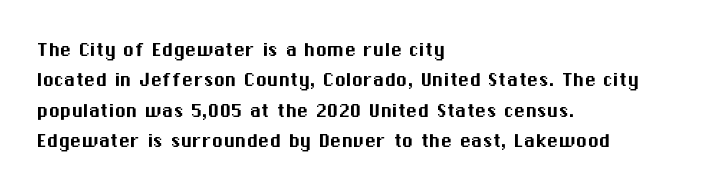
The image shows 23 px text type, upright; set left-aligned, normal line spacing (1.32x), normal letter spacing, not underlined.
